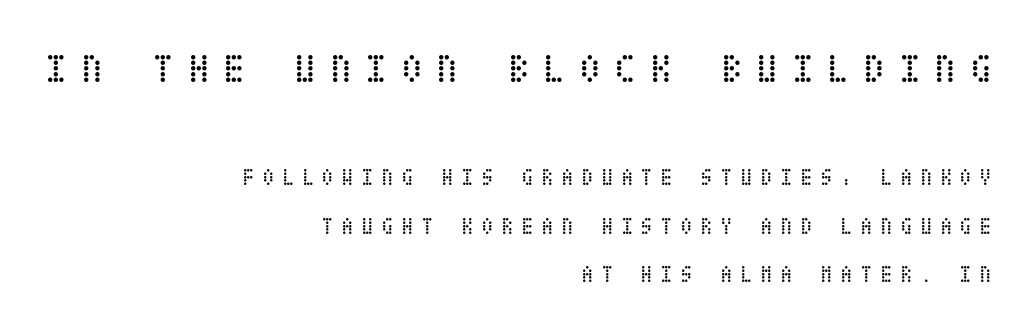
Q: Is the text bold? A: No.
Q: Is the text italic (slanted)? A: No, it is upright.
Q: Is the text underlined? A: No.
Q: How is the paragraph aligned? A: Right-aligned.
Q: Is the spacing between letters normal or unusually wide? A: Unusually wide.
Q: Is the spacing between lines tight, normal or loose? A: Loose.
Q: Which block of text is set in a larger size, the first (top) or the second (bottom)? A: The first (top) one.
Q: Width (condensed, normal, or wide)? A: Condensed.
Q: Stroke contrast? A: Low.
Q: x-height? A: Large.
